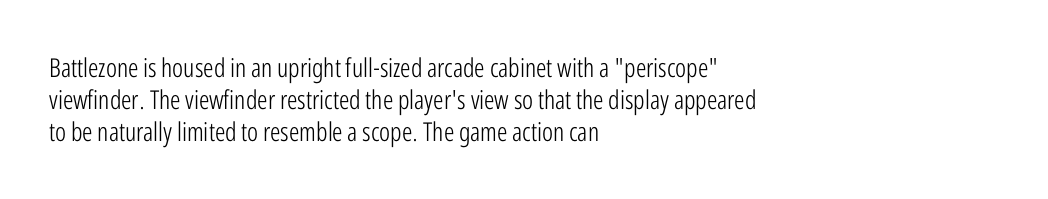
No letter is thick-stroked: the sample isn't bold. The lettering stays uniformly vertical, giving the passage a roman look. This sample uses plain, unmodified letter spacing. These lines stack with their left ends in a neat column. The gap between lines stays unmarked.
